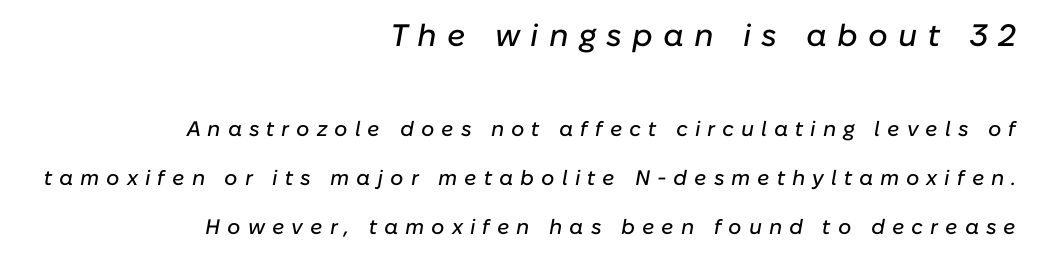
The image shows 31 px text type, italic (leaning right); set right-aligned, loose line spacing (2.33x), unusually wide letter spacing (+0.33 em), not underlined; the first (top) block is 1.48x larger; low stroke contrast and a medium x-height.
